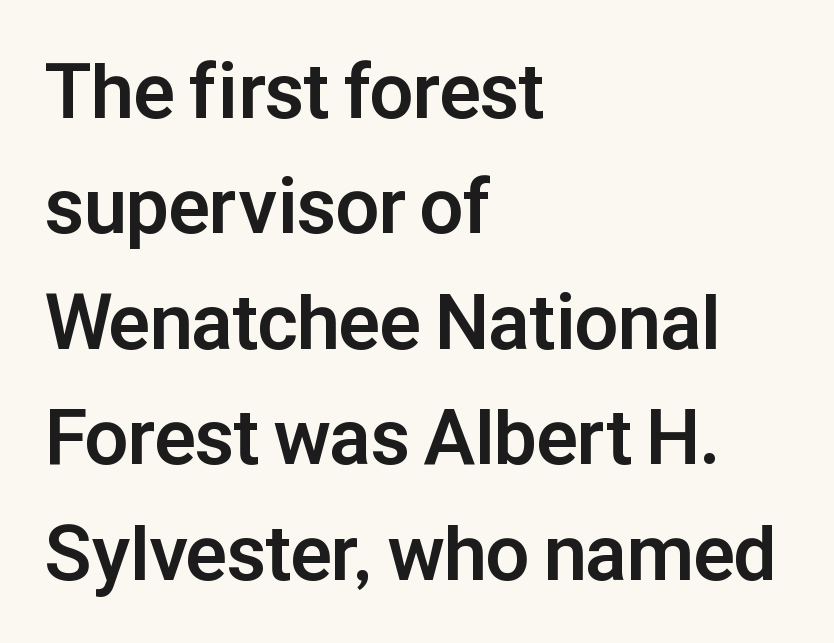
The zone under the glyphs is completely vacant. Every character sits straight up, as roman type does. Looks like regular typesetting: each glyph gets only the width it needs. The text block is weighted toward the left margin, trailing off unevenly rightward. Reading down the column, the eye jumps a familiar distance to each next line. Regarding serifs, this sample does without them.
